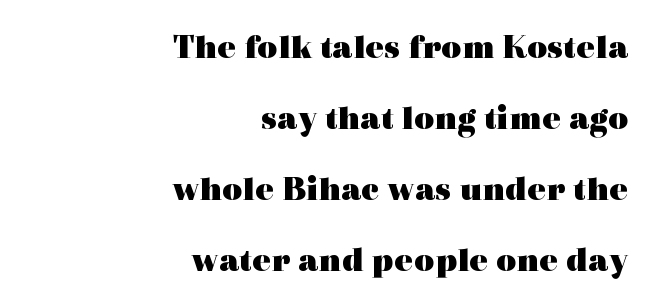
{"serif": "yes", "italic": "no", "bold": "yes", "weight": "heavy", "width": "wide", "x_height": "medium", "monospaced": "no", "underline": "no", "align": "right", "line_spacing": "loose", "line_spacing_ratio": 2.03, "letter_spacing": "normal", "letter_spacing_em": 0.0, "glyph_px": 35}
